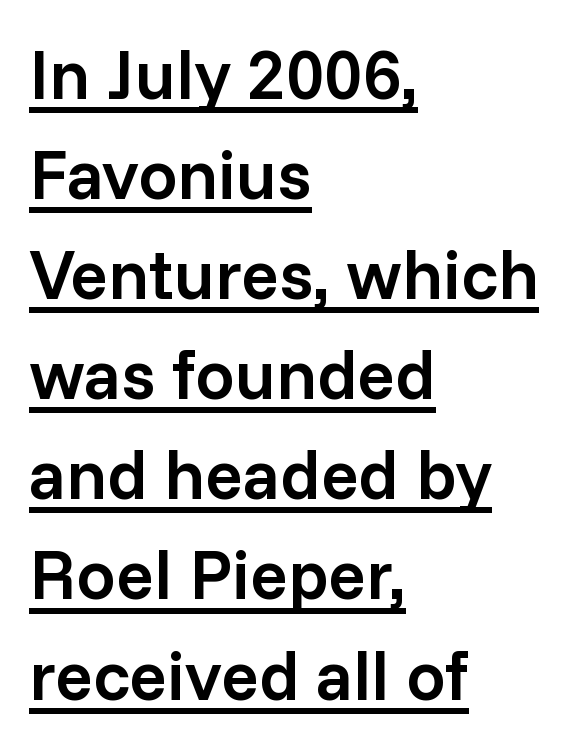
Reading down the block, your eye returns to a fixed left position each line. The type family on display is of the sans-serif kind. A continuous stroke trails under the words, as in a hyperlink. Regarding leading, the lines here are spaced in the standard way. The face used here is proportionally spaced, like ordinary book or web type. Nope, not italic — everything's standing straight.
